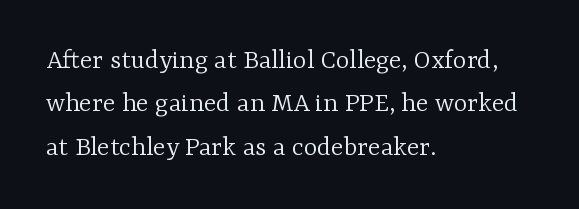
The image shows 29 px light serif type, upright; set left-aligned, normal line spacing (1.5x), normal letter spacing, not underlined; low stroke contrast and a medium x-height.
